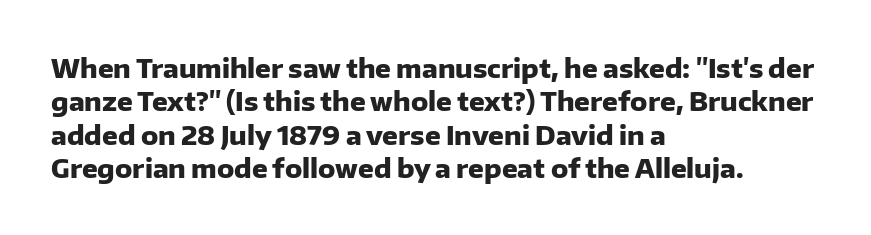
In terms of posture, this sample is upright. Look at the stroke-to-counter ratio: heavy, a bold. Notice how descenders clear the ascenders below comfortably — that's standard leading. The zone under the glyphs is completely vacant. The rendering keeps characters at their native spacing.
